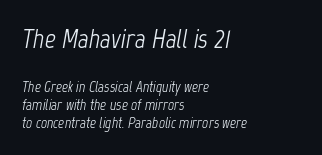
Q: Is the text bold? A: No.
Q: Is the text italic (slanted)? A: Yes, it leans right by about 12 degrees.
Q: Is the text underlined? A: No.
Q: How is the paragraph aligned? A: Left-aligned.
Q: Is the spacing between letters normal or unusually wide? A: Normal.
Q: Which block of text is set in a larger size, the first (top) or the second (bottom)? A: The first (top) one.
